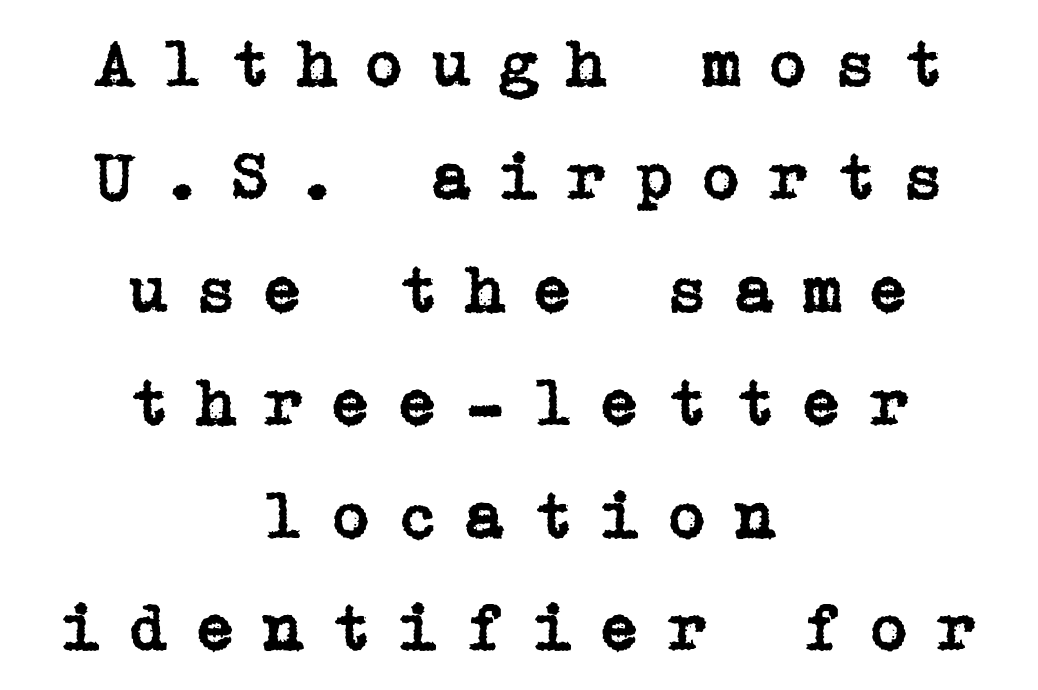
Each new line begins a customary step beneath the previous one. Short note: letters widely spaced. These lines were composed using upright roman letters. A centered setting, common on invitations and titles, is used for this passage. This sample uses a serif face. Beneath every word, the page is bare.
